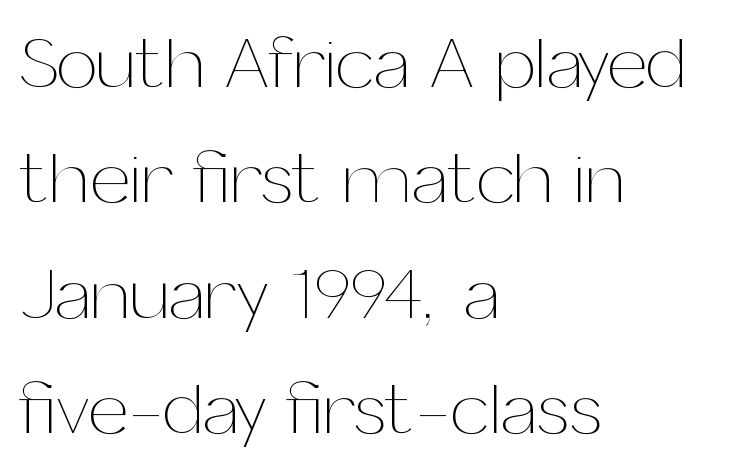
Q: Is the text bold? A: No.
Q: Is the text italic (slanted)? A: No, it is upright.
Q: Is the text underlined? A: No.
Q: How is the paragraph aligned? A: Left-aligned.
Q: Is the spacing between letters normal or unusually wide? A: Normal.
Q: Is the spacing between lines tight, normal or loose? A: Normal.
Q: Width (condensed, normal, or wide)? A: Normal.
Q: Stroke contrast? A: Medium.
Q: x-height? A: Medium.
Q: Monospaced? A: No.
